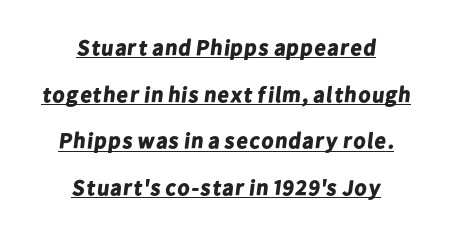
Between one letter and the next there's only the usual sliver of space. Decoration check: the copy is underlined. Set as a true bold cut, around the 700 mark. The vertical gap from one line to the next is large. Every row of glyphs is offset so its center matches the block's center.
